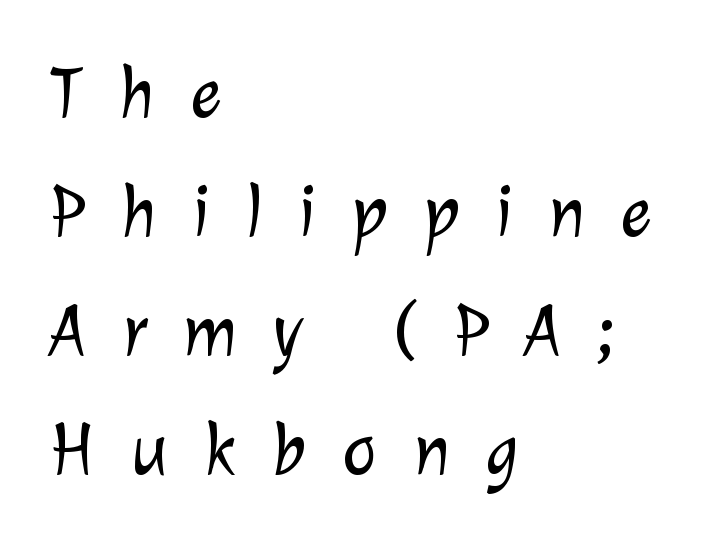
{"serif": "no", "bold": "no", "weight": "light", "width": "normal", "stroke_contrast": "low", "x_height": "medium", "monospaced": "no", "underline": "no", "align": "left", "line_spacing": "normal", "line_spacing_ratio": 1.61, "letter_spacing": "wide", "letter_spacing_em": 0.48, "glyph_px": 74}
